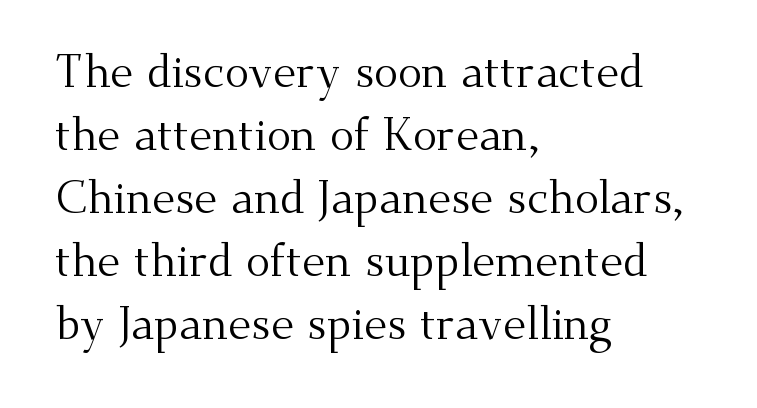
{"serif": "yes", "italic": "no", "bold": "no", "weight": "regular", "width": "normal", "stroke_contrast": "medium", "x_height": "small", "monospaced": "no", "underline": "no", "align": "left", "line_spacing": "normal", "line_spacing_ratio": 1.4, "letter_spacing": "normal", "letter_spacing_em": 0.0, "glyph_px": 45}
